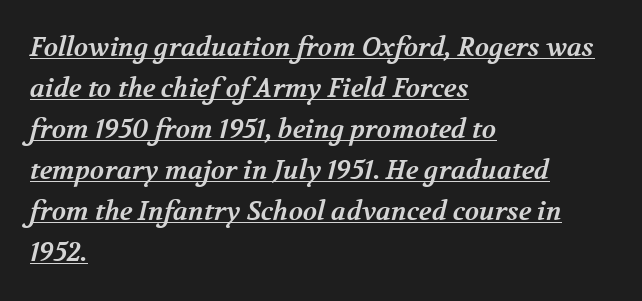
Q: Is the text bold? A: Yes.
Q: Is the text underlined? A: Yes.
Q: How is the paragraph aligned? A: Left-aligned.
Q: Is the spacing between letters normal or unusually wide? A: Normal.
Q: Is the spacing between lines tight, normal or loose? A: Normal.
